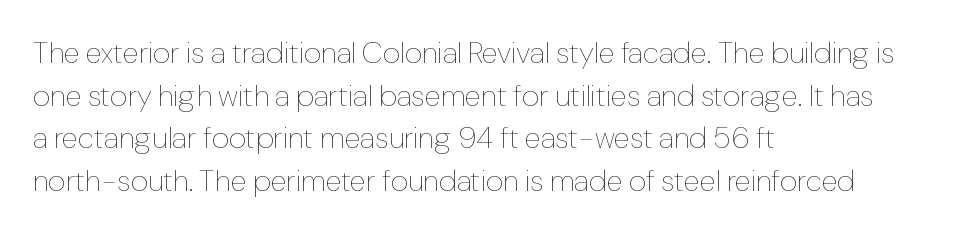
This reads as an unemphasized weight, regular at the heaviest. The letterforms sit shoulder to shoulder at normal distance. Underlining? Definitely not there. Is this a fixed-width face? No — the glyphs have proportional, varying widths.
